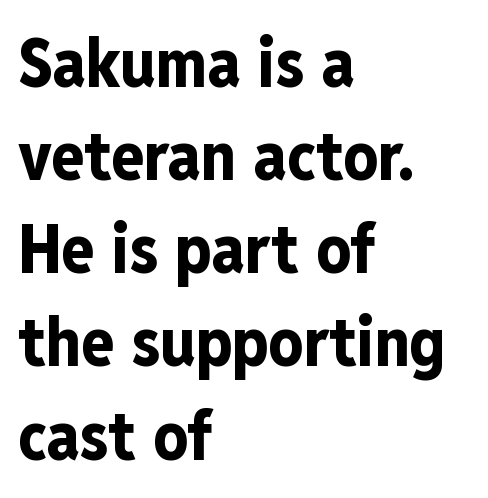
The image shows 68 px bold, condensed sans-serif type, upright; set left-aligned, normal line spacing (1.37x), normal letter spacing, not underlined; low stroke contrast and a medium x-height.
